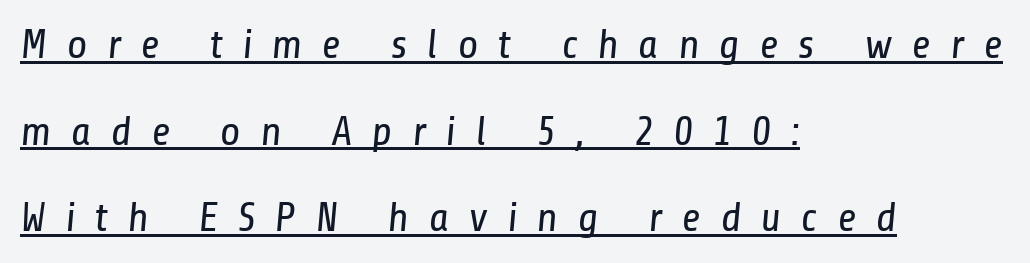
Q: Is the text bold? A: No.
Q: Is the typeface a serif or a sans-serif typeface? A: Sans-serif.
Q: Is the text underlined? A: Yes.
Q: How is the paragraph aligned? A: Left-aligned.
Q: Is the spacing between letters normal or unusually wide? A: Unusually wide.
Q: Is the spacing between lines tight, normal or loose? A: Loose.
Q: Width (condensed, normal, or wide)? A: Condensed.
Q: Stroke contrast? A: Low.
Q: x-height? A: Medium.
Q: Monospaced? A: No.
